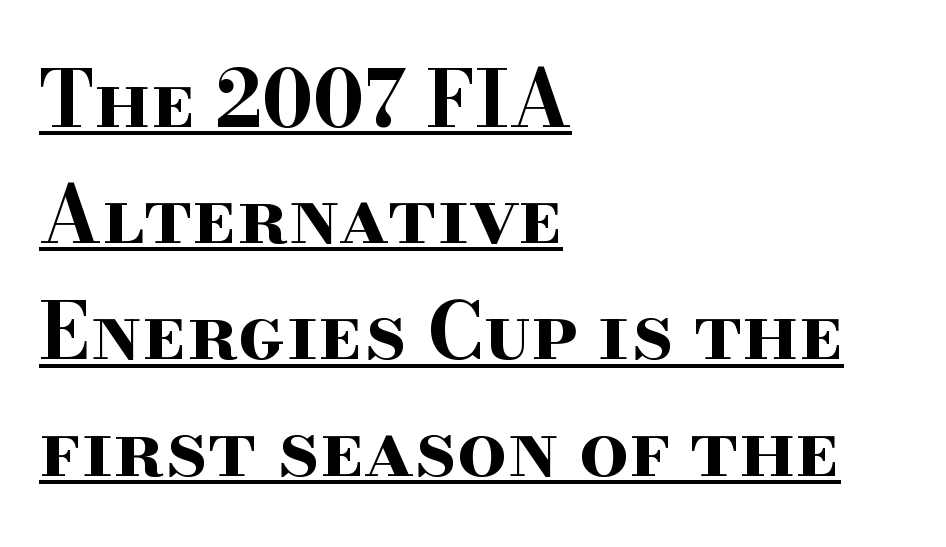
The image shows 78 px bold, wide serif type, upright; set left-aligned, normal line spacing (1.49x), normal letter spacing, underlined; high stroke contrast and a small x-height.
